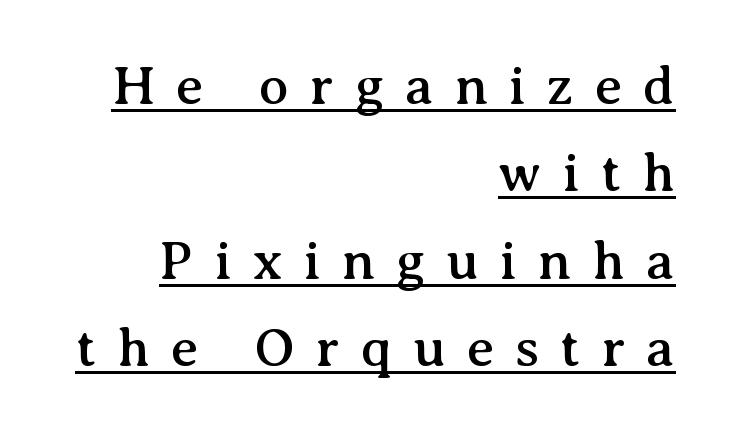
{"serif": "yes", "italic": "no", "width": "normal", "stroke_contrast": "medium", "x_height": "medium", "monospaced": "no", "underline": "yes", "align": "right", "line_spacing": "normal", "line_spacing_ratio": 1.59, "letter_spacing": "wide", "letter_spacing_em": 0.38, "glyph_px": 55}
